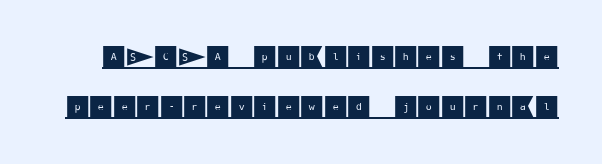
The image shows 24 px text type, upright; set loose line spacing (2.1x), normal letter spacing, underlined.
